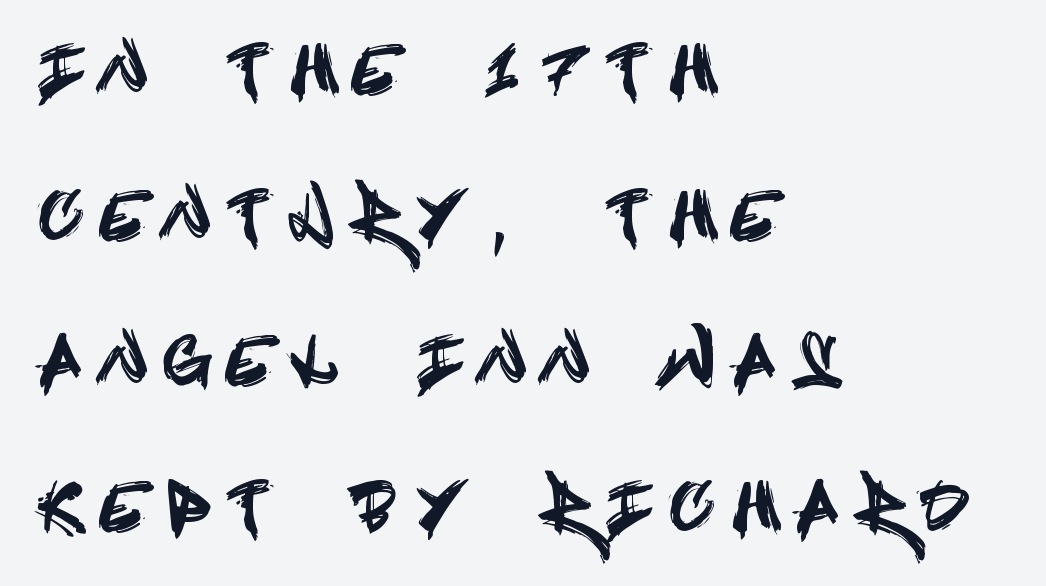
There is plenty of visible air inserted between adjacent glyphs. The baseline area is clear. Layout note: lines flush left. Quick note: interline space is abundant. Typographically, this falls in the sans-serif category.
